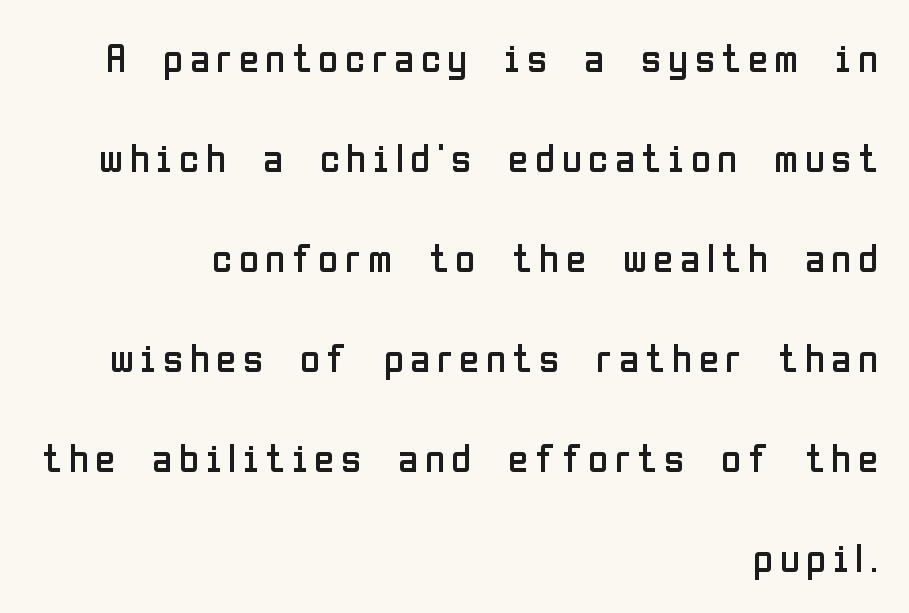
{"serif": "no", "italic": "no", "bold": "no", "weight": "regular", "width": "condensed", "stroke_contrast": "low", "x_height": "medium", "monospaced": "no", "underline": "no", "align": "right", "line_spacing": "loose", "line_spacing_ratio": 2.44, "glyph_px": 41}
